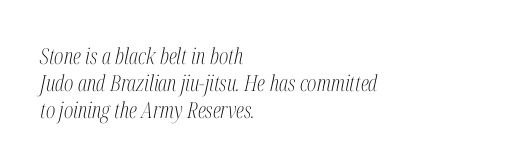
The image shows 22 px text type, italic (leaning right); set left-aligned, line spacing 1.23x, normal letter spacing, not underlined.
